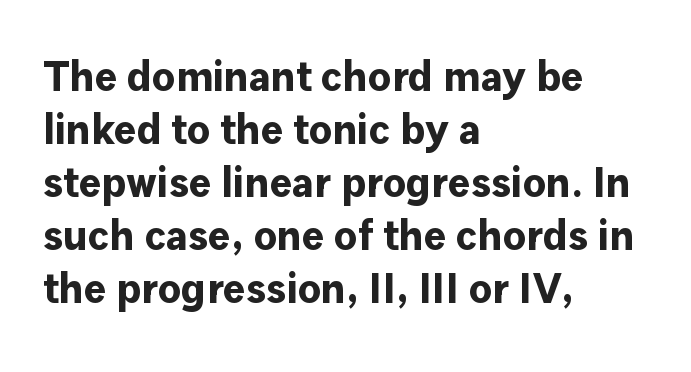
The image shows 42 px bold sans-serif type, upright; set left-aligned, normal line spacing (1.26x), normal letter spacing, not underlined; low stroke contrast and a medium x-height.
